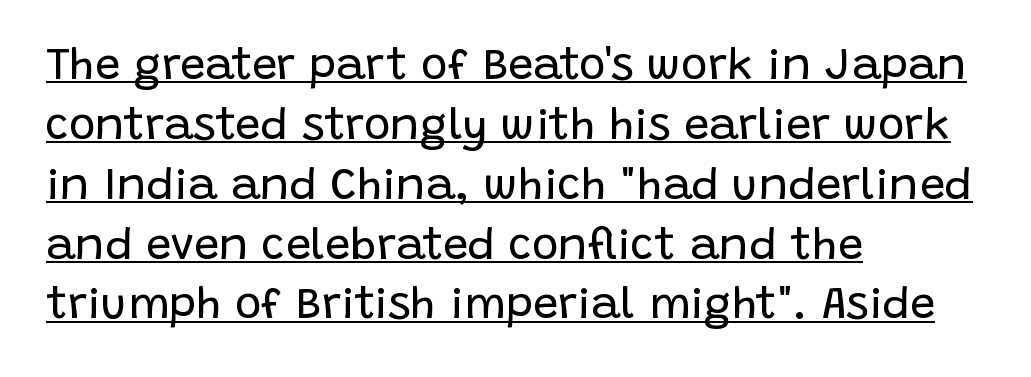
Q: Is the text bold? A: No.
Q: Is the text italic (slanted)? A: No, it is upright.
Q: Is the typeface a serif or a sans-serif typeface? A: Sans-serif.
Q: Is the text underlined? A: Yes.
Q: How is the paragraph aligned? A: Left-aligned.
Q: Is the spacing between letters normal or unusually wide? A: Normal.
Q: Is the spacing between lines tight, normal or loose? A: Normal.
Q: Width (condensed, normal, or wide)? A: Normal.
Q: Stroke contrast? A: Low.
Q: x-height? A: Large.
Q: Monospaced? A: No.
